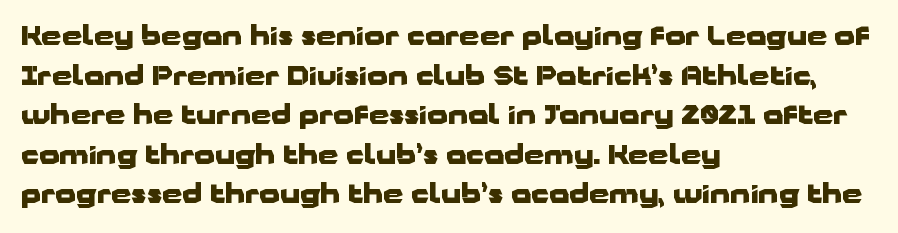
Line spacing here is normal. Words float on clear page, feet unadorned. Each glyph is drawn with heavy, bold strokes. There is no visible air inserted between adjacent glyphs. These lines are set flush left with a ragged right edge. This is roman type, the default non-slanted kind.
